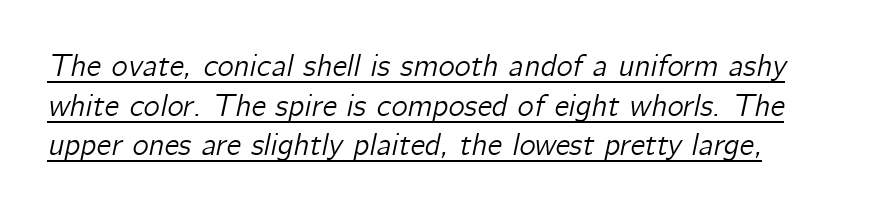
The image shows 31 px text type, italic (leaning right); set normal line spacing (1.28x), normal letter spacing, underlined; low stroke contrast and a medium x-height.
